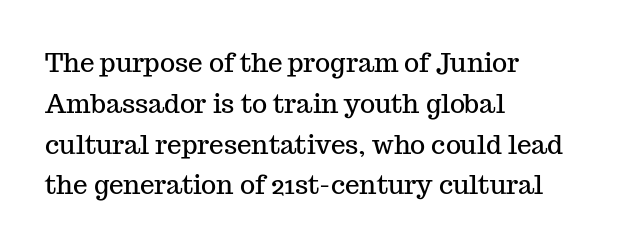
Q: Is the text italic (slanted)? A: No, it is upright.
Q: Is the text underlined? A: No.
Q: How is the paragraph aligned? A: Left-aligned.
Q: Is the spacing between letters normal or unusually wide? A: Normal.
Q: Is the spacing between lines tight, normal or loose? A: Normal.
